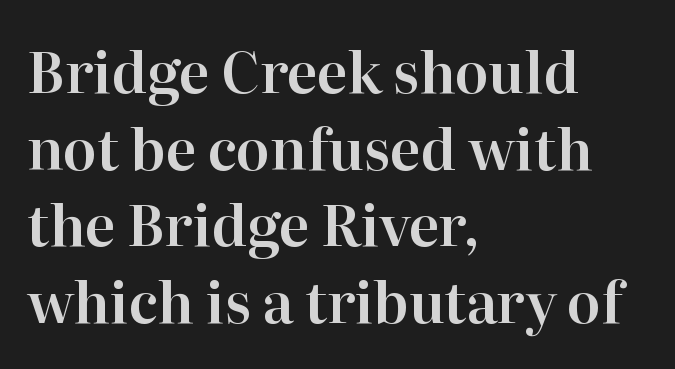
The image shows 56 px serif type, upright; set left-aligned, normal line spacing (1.37x), normal letter spacing, not underlined; high stroke contrast and a medium x-height.
